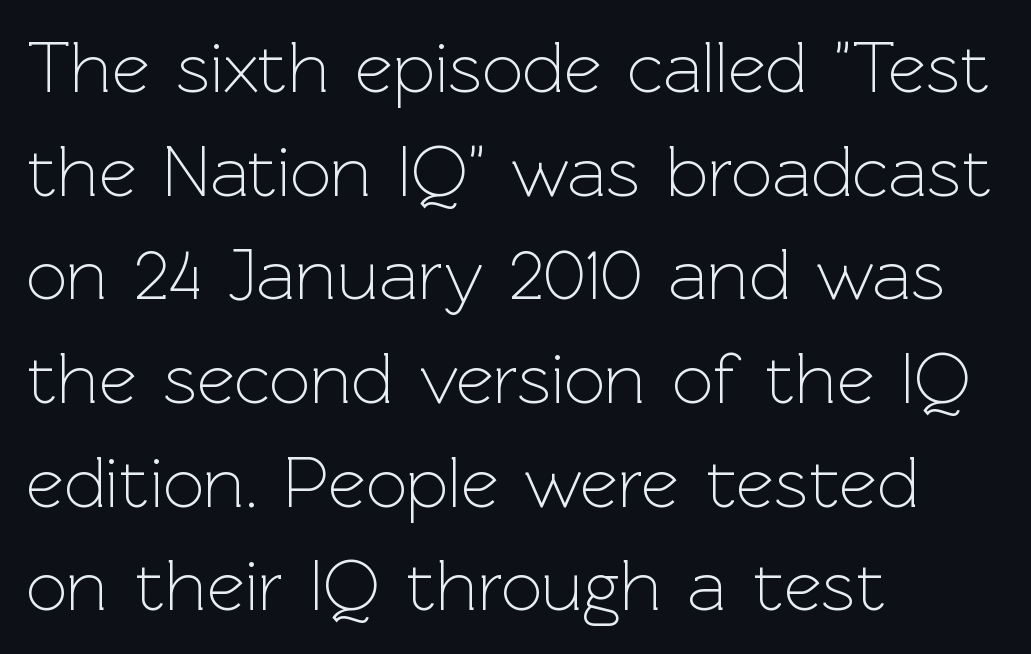
The image shows 73 px light sans-serif type, upright; set left-aligned, normal line spacing (1.42x), normal letter spacing, not underlined; a medium x-height.
